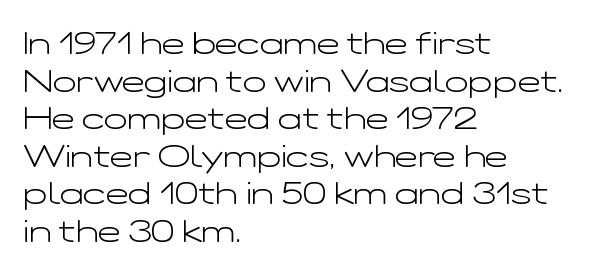
Q: Is the text bold? A: No.
Q: Is the text italic (slanted)? A: No, it is upright.
Q: Is the typeface a serif or a sans-serif typeface? A: Sans-serif.
Q: Is the text underlined? A: No.
Q: How is the paragraph aligned? A: Left-aligned.
Q: Is the spacing between letters normal or unusually wide? A: Normal.
Q: Width (condensed, normal, or wide)? A: Wide.
Q: Stroke contrast? A: Low.
Q: x-height? A: Medium.
Q: Monospaced? A: No.
